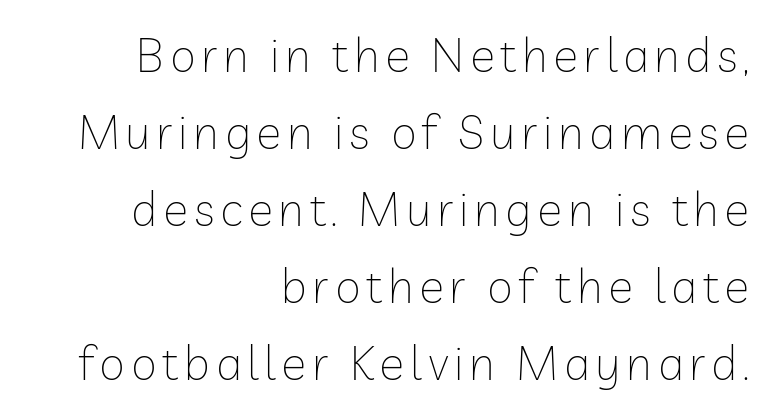
Q: Is the text bold? A: No.
Q: Is the text italic (slanted)? A: No, it is upright.
Q: Is the typeface a serif or a sans-serif typeface? A: Sans-serif.
Q: Is the text underlined? A: No.
Q: How is the paragraph aligned? A: Right-aligned.
Q: Is the spacing between lines tight, normal or loose? A: Normal.
Q: Width (condensed, normal, or wide)? A: Normal.
Q: Stroke contrast? A: Low.
Q: x-height? A: Medium.
Q: Monospaced? A: No.
